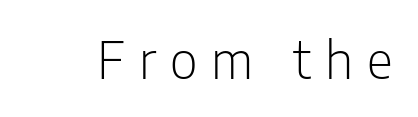
{"serif": "no", "italic": "no", "bold": "no", "weight": "light", "width": "condensed", "stroke_contrast": "low", "x_height": "medium", "monospaced": "no", "underline": "no", "letter_spacing": "wide", "letter_spacing_em": 0.27, "glyph_px": 51}
